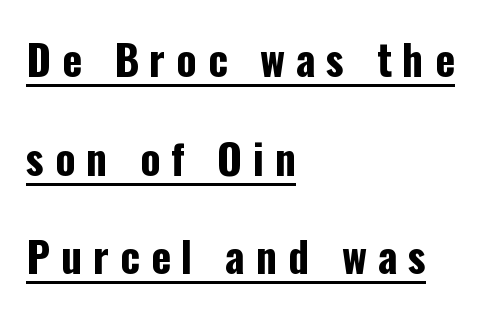
Q: Is the text bold? A: Yes.
Q: Is the text italic (slanted)? A: No, it is upright.
Q: Is the typeface a serif or a sans-serif typeface? A: Sans-serif.
Q: Is the text underlined? A: Yes.
Q: How is the paragraph aligned? A: Left-aligned.
Q: Is the spacing between letters normal or unusually wide? A: Unusually wide.
Q: Is the spacing between lines tight, normal or loose? A: Loose.
Q: Width (condensed, normal, or wide)? A: Condensed.
Q: Stroke contrast? A: Low.
Q: x-height? A: Medium.
Q: Monospaced? A: No.
